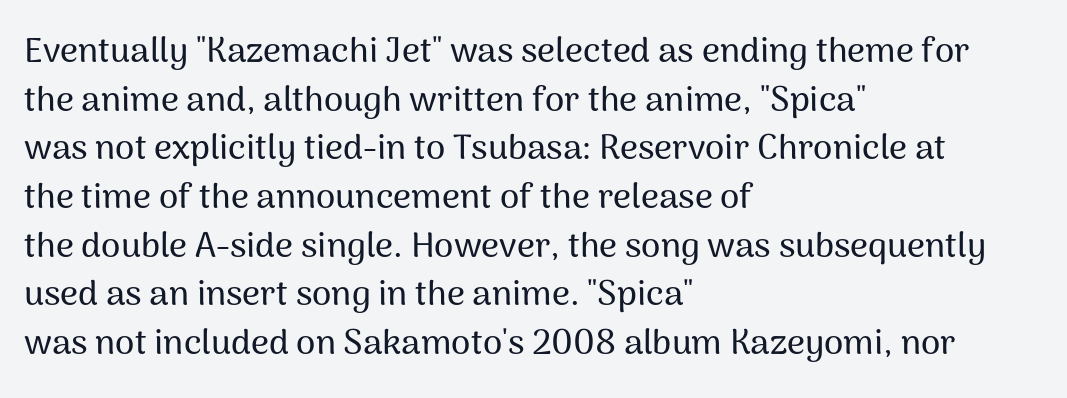
Q: Is the text italic (slanted)? A: No, it is upright.
Q: Is the typeface a serif or a sans-serif typeface? A: Sans-serif.
Q: Is the text underlined? A: No.
Q: How is the paragraph aligned? A: Left-aligned.
Q: Is the spacing between letters normal or unusually wide? A: Normal.
Q: Is the spacing between lines tight, normal or loose? A: Normal.
Q: Width (condensed, normal, or wide)? A: Normal.
Q: Stroke contrast? A: Medium.
Q: x-height? A: Medium.
Q: Monospaced? A: No.
